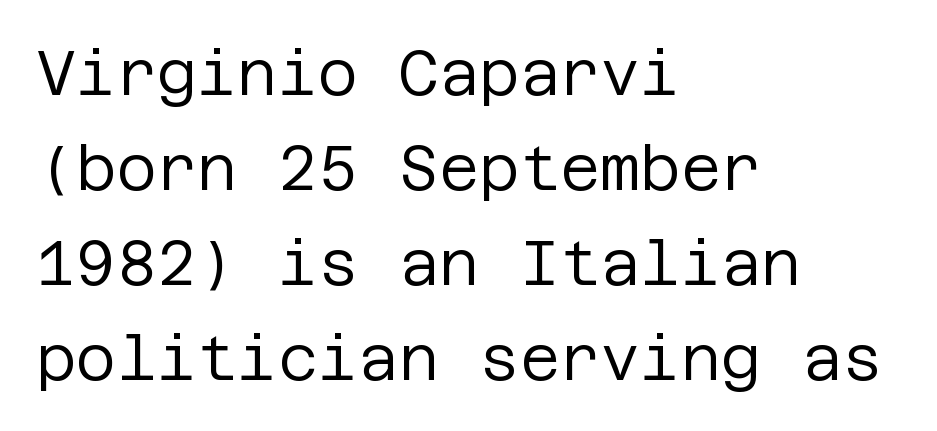
The image shows 62 px regular-weight sans-serif type, upright; set left-aligned, normal line spacing (1.53x), normal letter spacing, not underlined; low stroke contrast and a large x-height.
